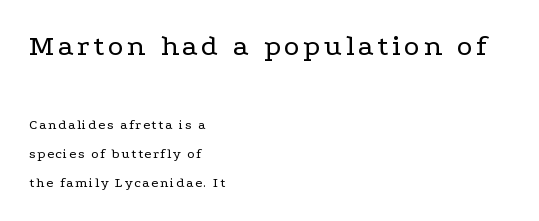
The space between consecutive lines is lavish. The passage is arranged the way most books set body copy — flush left. Looks like regular typesetting: each glyph gets only the width it needs. Unlike a clean sans, this face finishes its strokes with serifs.
